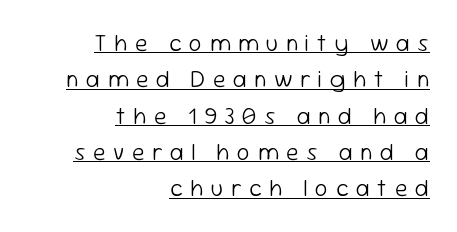
The image shows 23 px text type, upright; set right-aligned, normal line spacing (1.58x), unusually wide letter spacing (+0.33 em), underlined.
